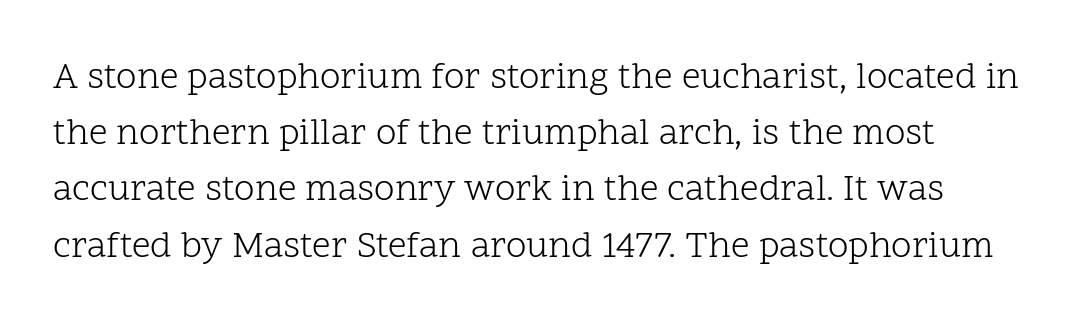
Q: Is the text bold? A: No.
Q: Is the text italic (slanted)? A: No, it is upright.
Q: Is the typeface a serif or a sans-serif typeface? A: Serif.
Q: Is the text underlined? A: No.
Q: How is the paragraph aligned? A: Left-aligned.
Q: Is the spacing between letters normal or unusually wide? A: Normal.
Q: Is the spacing between lines tight, normal or loose? A: Normal.
Q: Width (condensed, normal, or wide)? A: Normal.
Q: Stroke contrast? A: Low.
Q: x-height? A: Medium.
Q: Monospaced? A: No.
